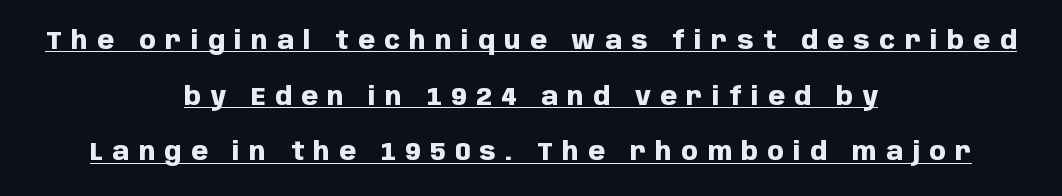
Q: Is the text bold? A: Yes.
Q: Is the text italic (slanted)? A: No, it is upright.
Q: Is the text underlined? A: Yes.
Q: How is the paragraph aligned? A: Centered.
Q: Is the spacing between letters normal or unusually wide? A: Unusually wide.
Q: Is the spacing between lines tight, normal or loose? A: Loose.
